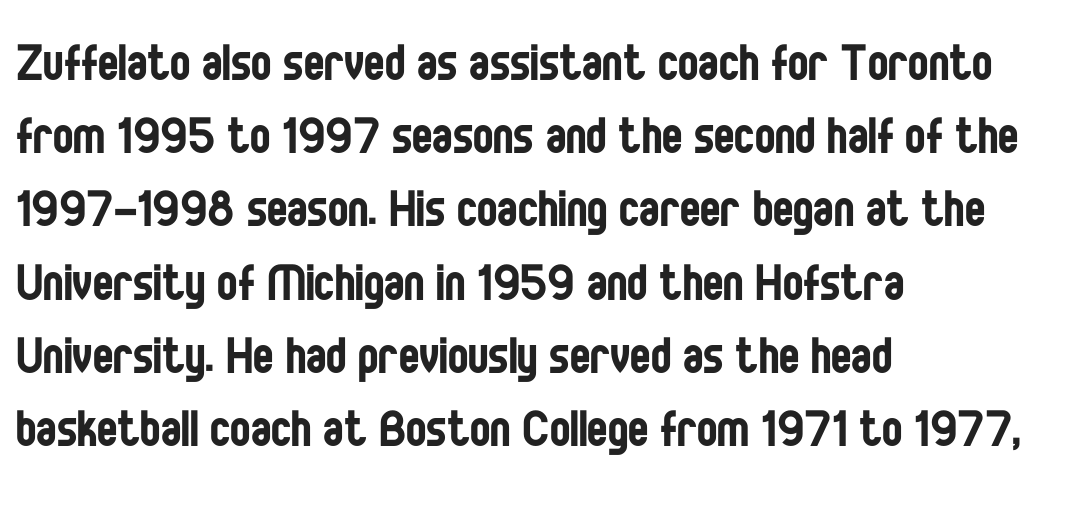
The image shows 61 px regular-weight, condensed sans-serif type, upright; set left-aligned, line spacing 1.2x, normal letter spacing, not underlined; low stroke contrast and a large x-height.
